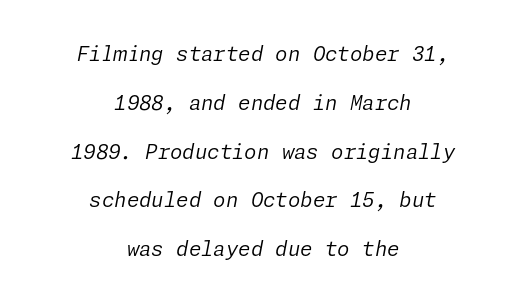
Q: Is the text bold? A: No.
Q: Is the text italic (slanted)? A: Yes, it leans right by about 11 degrees.
Q: Is the text underlined? A: No.
Q: How is the paragraph aligned? A: Centered.
Q: Is the spacing between letters normal or unusually wide? A: Normal.
Q: Is the spacing between lines tight, normal or loose? A: Loose.
